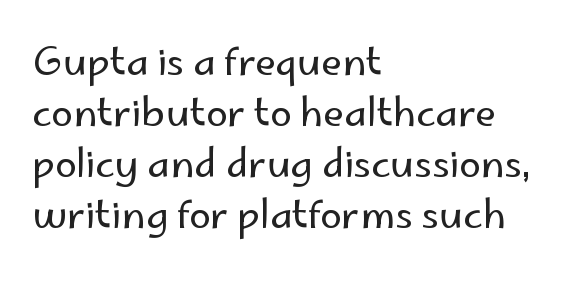
The image shows 39 px regular-weight sans-serif type, upright; set left-aligned, normal line spacing (1.31x), normal letter spacing, not underlined; low stroke contrast and a small x-height.
